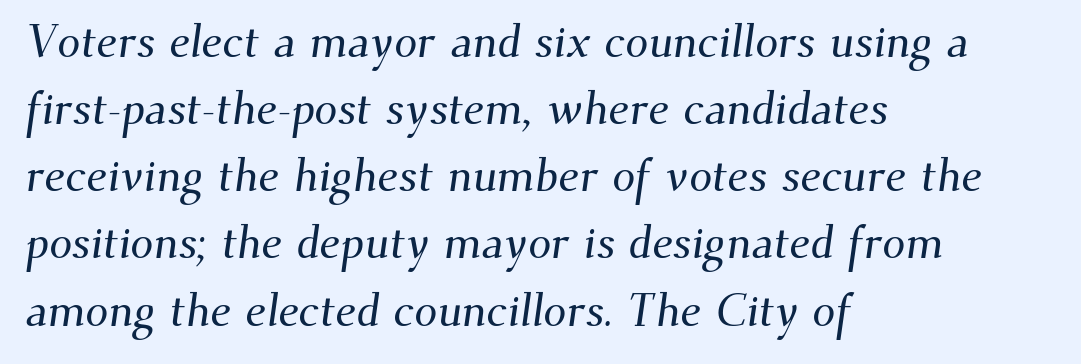
{"serif": "yes", "width": "normal", "stroke_contrast": "medium", "x_height": "small", "monospaced": "no", "underline": "no", "align": "left", "line_spacing": "normal", "line_spacing_ratio": 1.46, "letter_spacing": "normal", "letter_spacing_em": 0.0, "glyph_px": 46}
